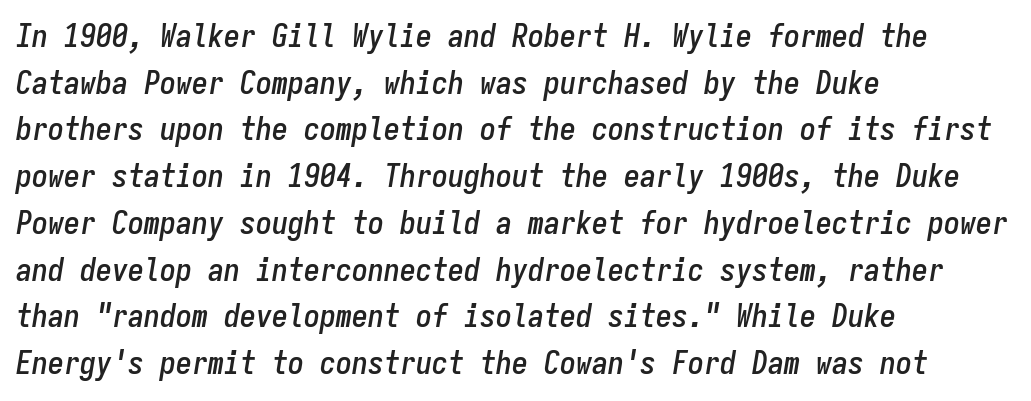
{"italic": "yes", "lean": "right", "slant_degrees": 9, "width": "condensed", "stroke_contrast": "low", "x_height": "medium", "monospaced": "yes", "underline": "no", "align": "left", "line_spacing": "normal", "line_spacing_ratio": 1.46, "letter_spacing": "normal", "letter_spacing_em": 0.0, "glyph_px": 32}
